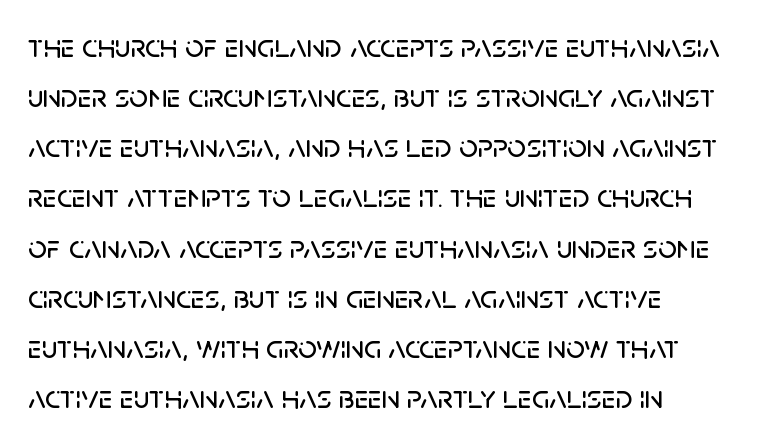
The image shows 33 px sans-serif type, upright; set left-aligned, normal line spacing (1.52x), normal letter spacing, not underlined; low stroke contrast and a large x-height.
